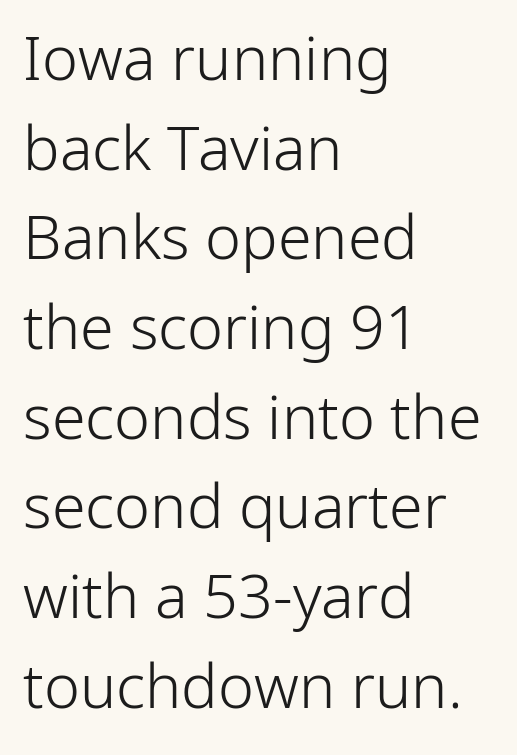
The image shows 61 px light sans-serif type, upright; set left-aligned, normal line spacing (1.47x), normal letter spacing, not underlined; low stroke contrast and a medium x-height.
